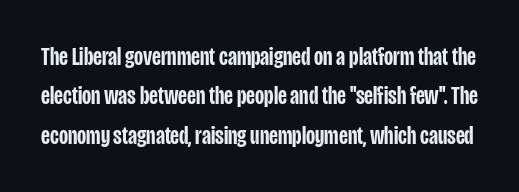
The image shows 25 px text type, upright; set normal line spacing (1.58x), normal letter spacing, not underlined.
